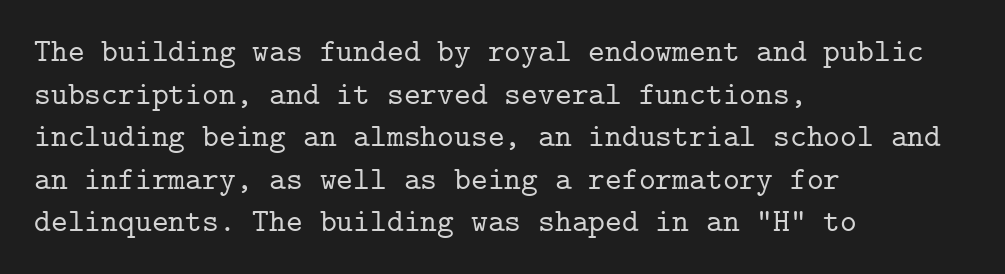
The image shows 32 px serif type, upright, monospaced; set left-aligned, normal line spacing (1.33x), normal letter spacing, not underlined; low stroke contrast and a medium x-height.
